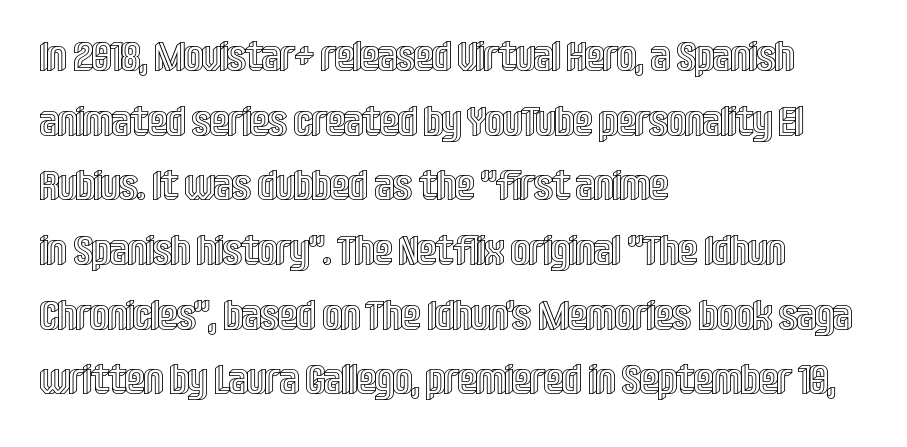
The image shows 42 px condensed type, upright; set left-aligned, normal line spacing (1.54x), normal letter spacing, not underlined; a large x-height.
